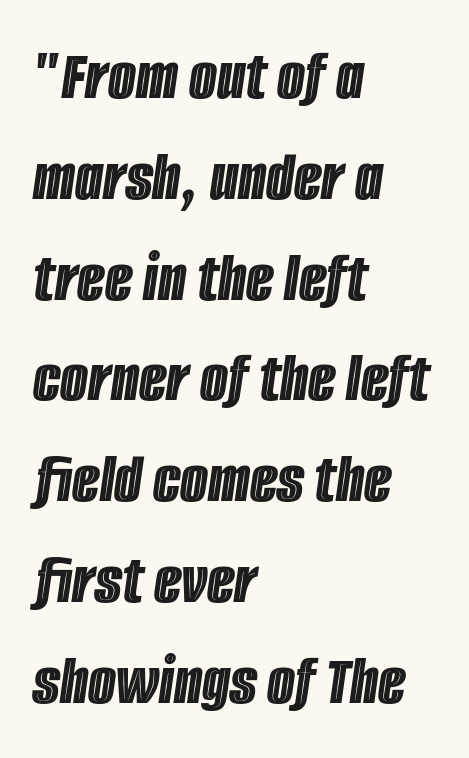
Does the leading feel generous? No, just average. A student would call this left alignment; a typographer would say flush left, rag right. You could not count columns in this text — the font is proportionally spaced. The line texture is even and compact thanks to regular tracking. The zone under the glyphs is completely vacant. If you drew a line through each stem, it would be angled.
